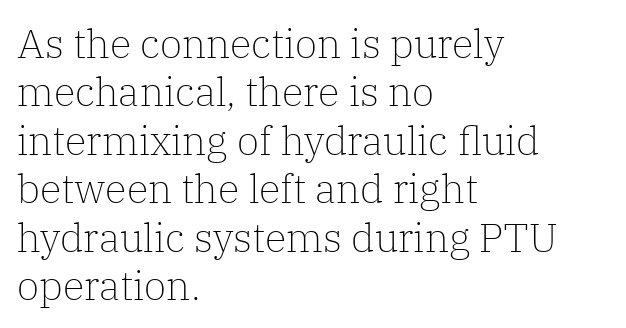
Q: Is the text bold? A: No.
Q: Is the text italic (slanted)? A: No, it is upright.
Q: Is the typeface a serif or a sans-serif typeface? A: Serif.
Q: Is the text underlined? A: No.
Q: How is the paragraph aligned? A: Left-aligned.
Q: Is the spacing between letters normal or unusually wide? A: Normal.
Q: Width (condensed, normal, or wide)? A: Normal.
Q: Stroke contrast? A: Low.
Q: x-height? A: Medium.
Q: Monospaced? A: No.
